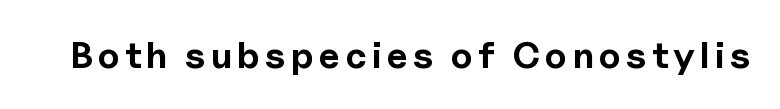
{"serif": "no", "italic": "no", "bold": "yes", "weight": "bold", "width": "normal", "x_height": "medium", "monospaced": "no", "underline": "no", "glyph_px": 37}
